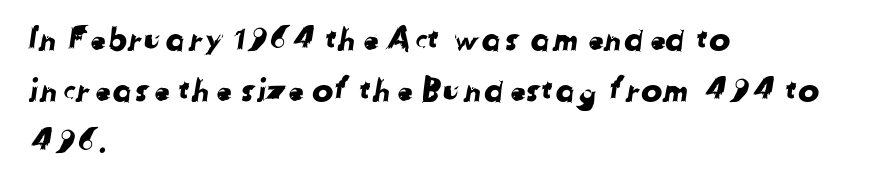
Q: Is the typeface a serif or a sans-serif typeface? A: Sans-serif.
Q: Is the text underlined? A: No.
Q: How is the paragraph aligned? A: Left-aligned.
Q: Is the spacing between letters normal or unusually wide? A: Normal.
Q: Is the spacing between lines tight, normal or loose? A: Normal.
Q: Width (condensed, normal, or wide)? A: Normal.
Q: Stroke contrast? A: Low.
Q: x-height? A: Medium.
Q: Monospaced? A: No.
